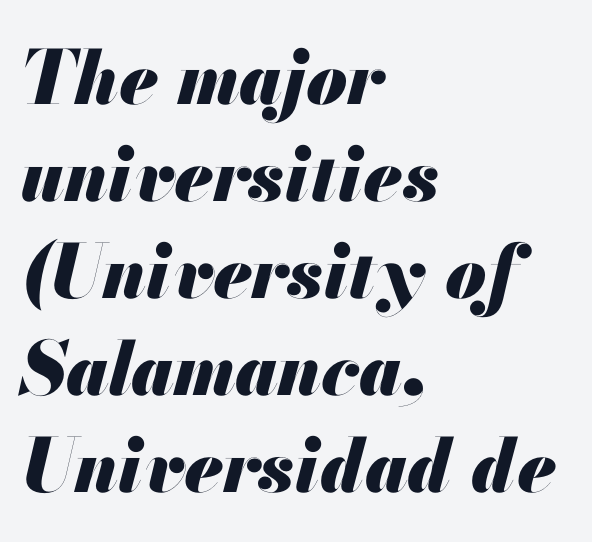
Q: Is the text bold? A: Yes.
Q: Is the text italic (slanted)? A: Yes, it leans right by about 13 degrees.
Q: Is the text underlined? A: No.
Q: How is the paragraph aligned? A: Left-aligned.
Q: Is the spacing between letters normal or unusually wide? A: Normal.
Q: Is the spacing between lines tight, normal or loose? A: Normal.
Q: Width (condensed, normal, or wide)? A: Normal.
Q: Stroke contrast? A: Medium.
Q: x-height? A: Small.
Q: Monospaced? A: No.
